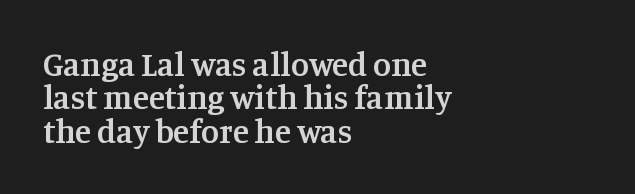
Emphasis by weight is partial: semibold. The space between consecutive lines is stingy. Every stem runs plumb, perpendicular to the baseline. The rag falls on the right side of this text block. Bare-footed words on every line.
